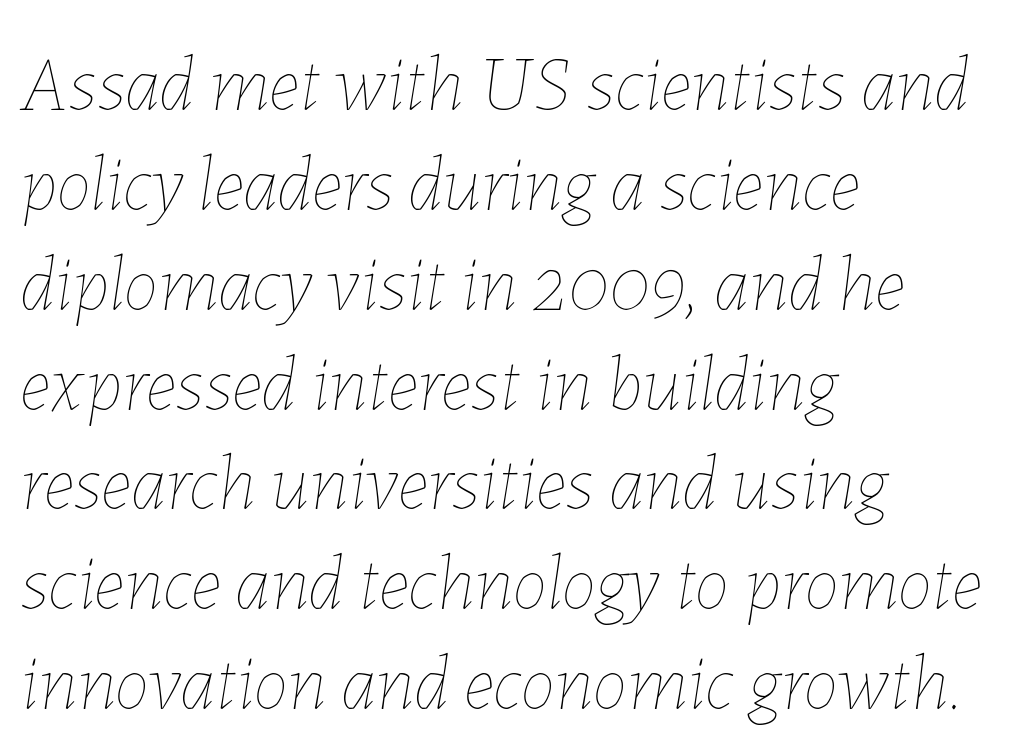
The image shows 78 px thin type, italic (leaning right); set left-aligned, normal line spacing (1.28x), normal letter spacing, not underlined; low stroke contrast and a medium x-height.
